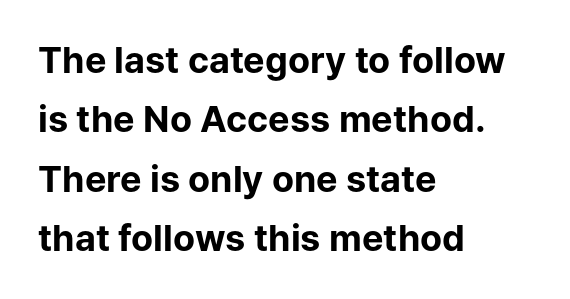
{"serif": "no", "italic": "no", "bold": "yes", "weight": "bold", "width": "normal", "stroke_contrast": "low", "x_height": "medium", "monospaced": "no", "underline": "no", "align": "left", "line_spacing": "normal", "line_spacing_ratio": 1.65, "letter_spacing": "normal", "letter_spacing_em": 0.0, "glyph_px": 36}
